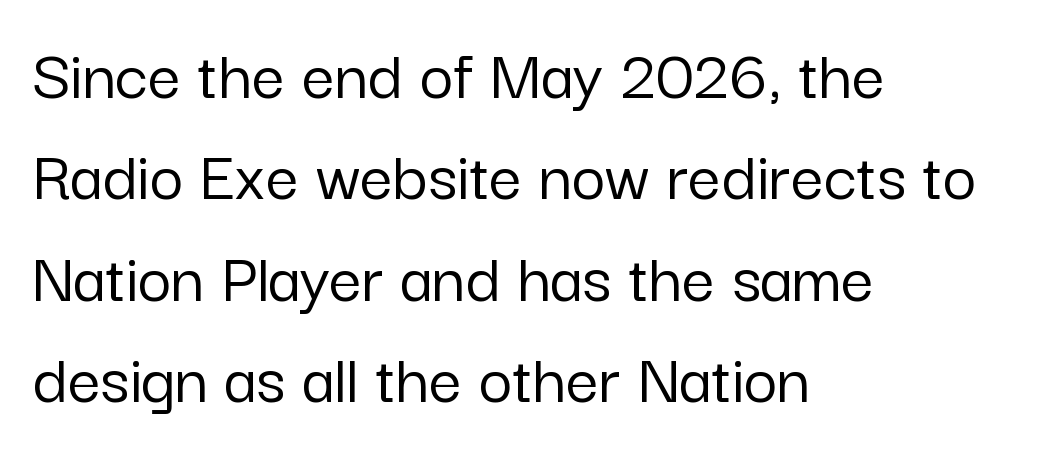
{"serif": "no", "italic": "no", "width": "normal", "stroke_contrast": "low", "x_height": "medium", "monospaced": "no", "underline": "no", "align": "left", "line_spacing": "normal", "line_spacing_ratio": 1.39, "letter_spacing": "normal", "letter_spacing_em": 0.0, "glyph_px": 73}
